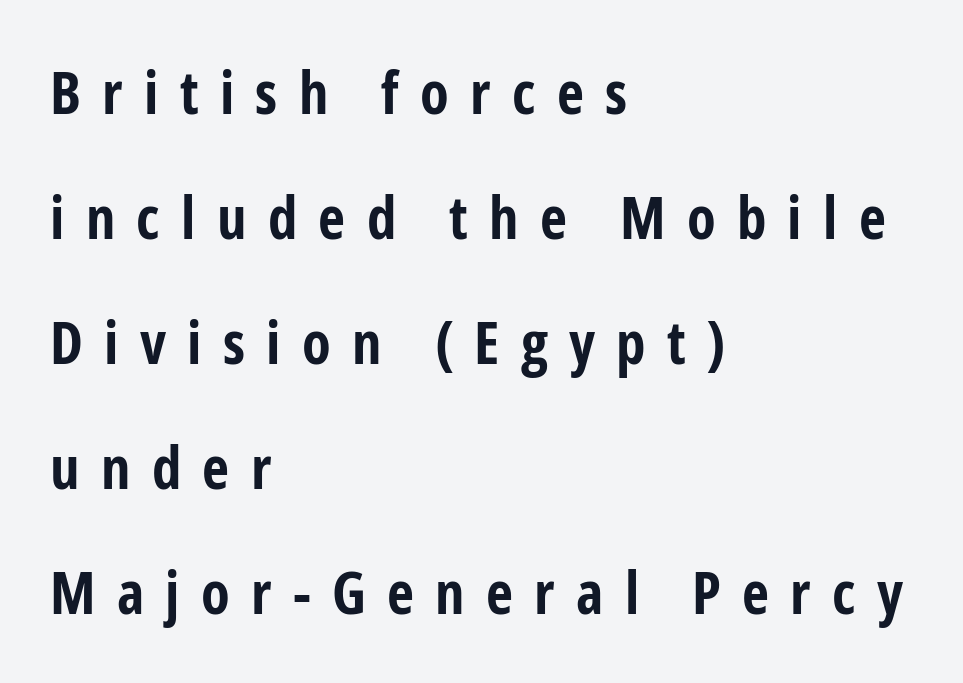
The image shows 59 px bold, condensed sans-serif type, upright; set left-aligned, loose line spacing (2.12x), unusually wide letter spacing (+0.36 em), not underlined; low stroke contrast and a medium x-height.
